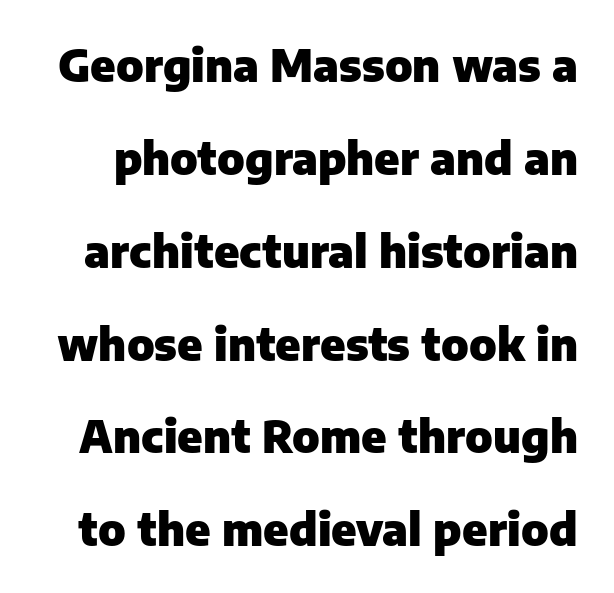
No feet cap the strokes, marking this as sans-serif type. There is no visible air inserted between adjacent glyphs. Loosely led — the rows are spread out. Here the designer chose a conventional face with non-uniform glyph widths. In terms of weight, the rendering is a true, heavy bold.
